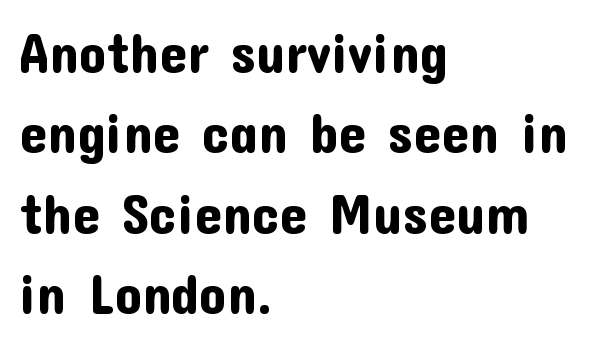
The passage shown has conventional tracking throughout. You could not count columns in this text — the font is proportionally spaced. Serifs: no, the terminals of the letterforms are clean. Line starts are locked; line ends wander.
